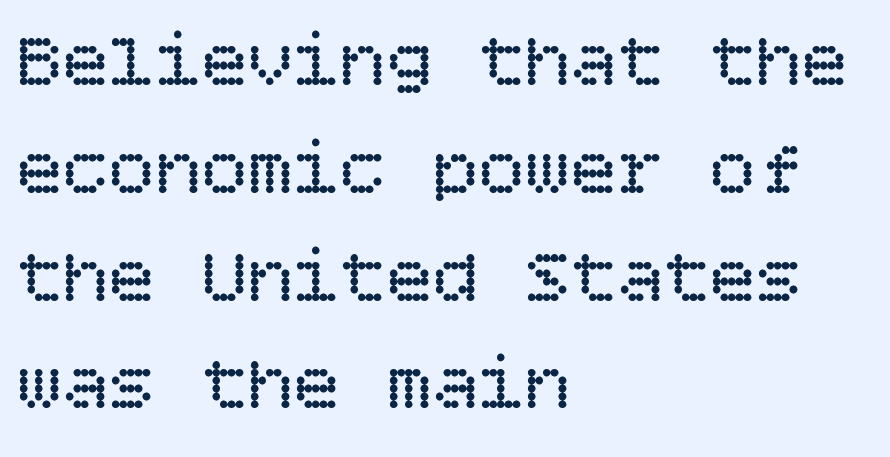
{"italic": "no", "bold": "no", "weight": "regular", "width": "normal", "stroke_contrast": "low", "x_height": "large", "underline": "no", "align": "left", "line_spacing": "normal", "line_spacing_ratio": 1.4, "letter_spacing": "normal", "letter_spacing_em": 0.0, "glyph_px": 77}
